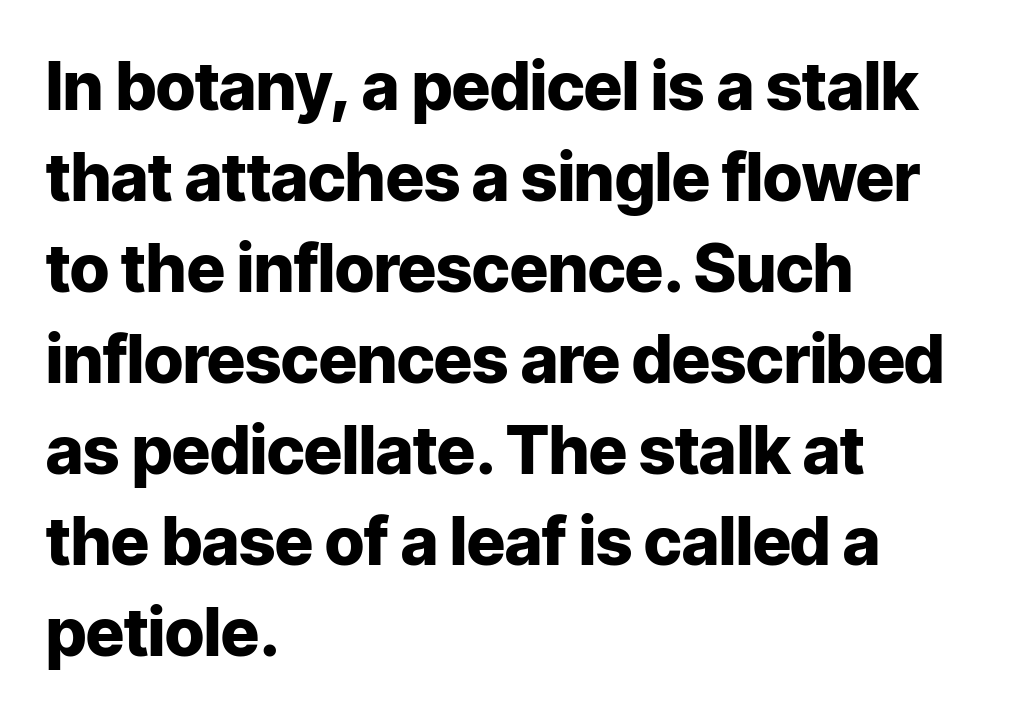
Q: Is the text bold? A: Yes.
Q: Is the text italic (slanted)? A: No, it is upright.
Q: Is the typeface a serif or a sans-serif typeface? A: Sans-serif.
Q: Is the text underlined? A: No.
Q: How is the paragraph aligned? A: Left-aligned.
Q: Is the spacing between letters normal or unusually wide? A: Normal.
Q: Is the spacing between lines tight, normal or loose? A: Normal.
Q: Width (condensed, normal, or wide)? A: Normal.
Q: Stroke contrast? A: Low.
Q: x-height? A: Medium.
Q: Monospaced? A: No.
